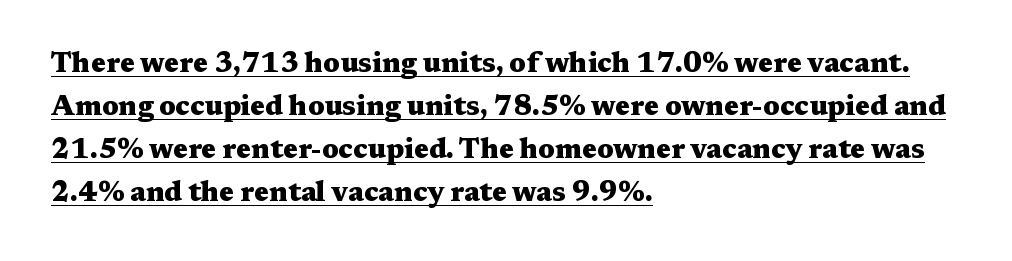
You could not count columns in this text — the font is proportionally spaced. Every character sits straight up, as roman type does. Emphasis is given by a line drawn under the lettering. The compositor pushed each line to the left boundary. Normally led — the rows are evenly, conventionally spaced.
